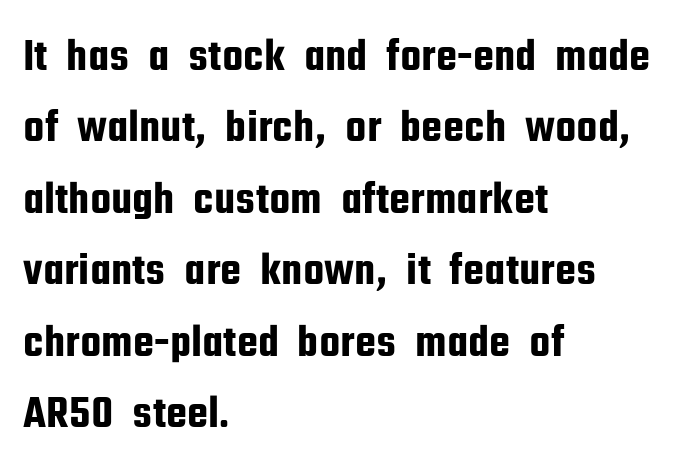
The image shows 47 px condensed sans-serif type, upright; set left-aligned, normal line spacing (1.52x), normal letter spacing, not underlined; low stroke contrast and a medium x-height.
